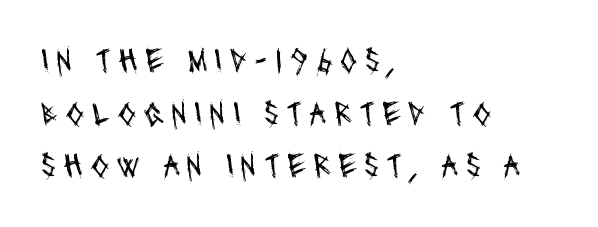
{"serif": "no", "bold": "no", "weight": "regular", "width": "condensed", "stroke_contrast": "medium", "x_height": "large", "monospaced": "no", "underline": "no", "align": "left", "line_spacing": "normal", "line_spacing_ratio": 1.55, "letter_spacing": "wide", "letter_spacing_em": 0.21, "glyph_px": 34}
